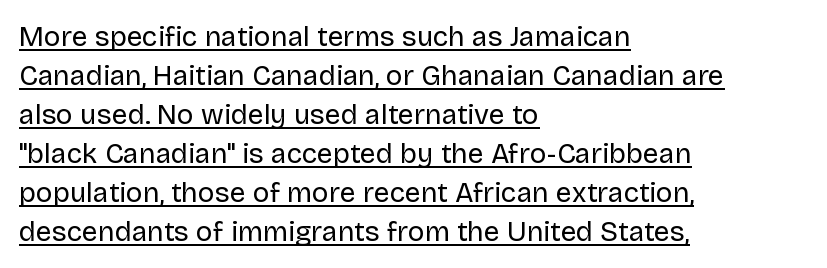
These lines stack with their left ends in a neat column. Glyph-to-glyph distance matches everyday printed text. The typeface chosen for these lines omits serifs. Does a line run under the words? Yes, clearly. A typesetter would mark this as roman, not italic. You could not count columns in this text — the font is proportionally spaced.
